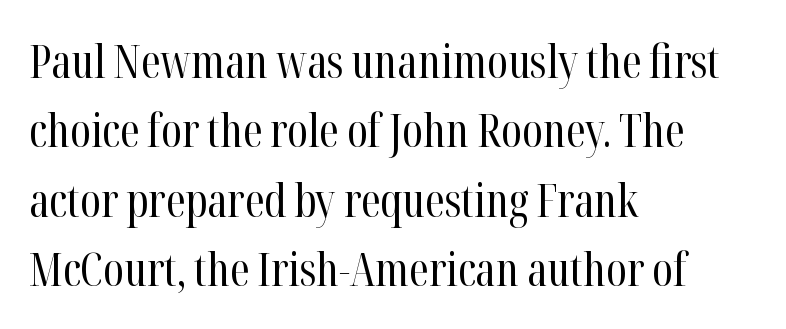
The lines sit at an ordinary, default distance from one another. Ordinary non-slanted type is in use. Note the varied advance widths — an 'i' is clearly narrower than an 'm'. Line starts are locked; line ends wander.
